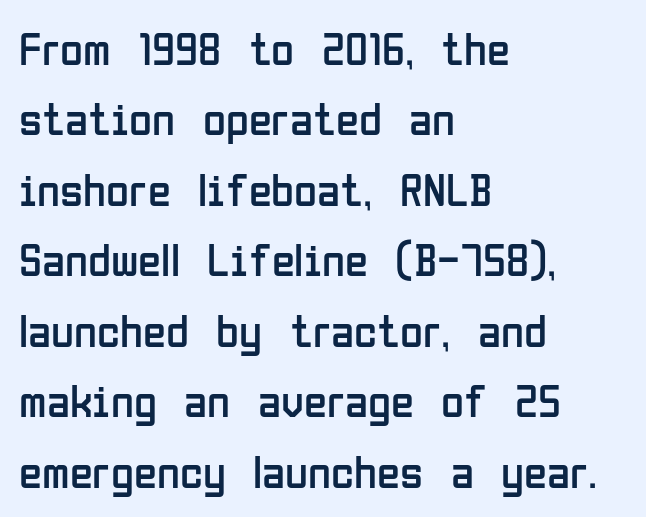
Serif or sans? Sans — the stroke terminals are bare. Note the varied advance widths — an 'i' is clearly narrower than an 'm'. Italic? Not at all — the glyphs are vertical. A clean baseline with only descenders dipping below it. The typesetter chose a ragged-right arrangement here.
